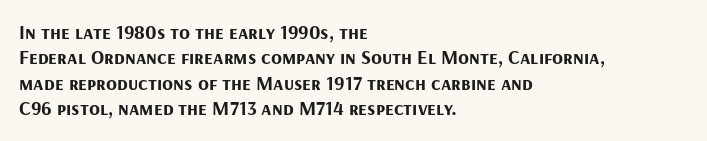
{"italic": "no", "bold": "yes", "underline": "no", "align": "left", "line_spacing": "normal", "line_spacing_ratio": 1.27, "letter_spacing": "normal", "letter_spacing_em": 0.0, "glyph_px": 20}
